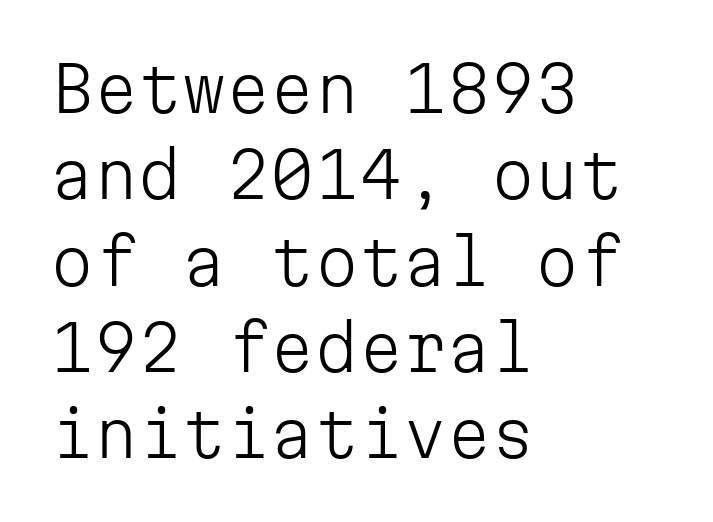
Q: Is the text bold? A: No.
Q: Is the text italic (slanted)? A: No, it is upright.
Q: Is the typeface a serif or a sans-serif typeface? A: Sans-serif.
Q: Is the text underlined? A: No.
Q: How is the paragraph aligned? A: Left-aligned.
Q: Is the spacing between letters normal or unusually wide? A: Normal.
Q: Is the spacing between lines tight, normal or loose? A: Normal.
Q: Width (condensed, normal, or wide)? A: Normal.
Q: Stroke contrast? A: Low.
Q: x-height? A: Medium.
Q: Monospaced? A: Yes.
